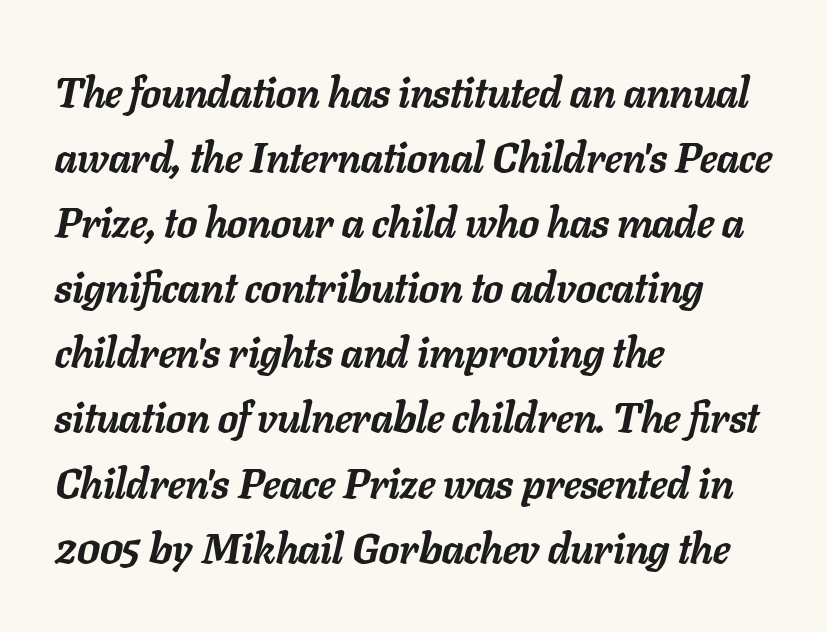
The image shows 42 px semibold type, italic (leaning right); set left-aligned, normal line spacing (1.55x), normal letter spacing, not underlined; low stroke contrast and a medium x-height.
